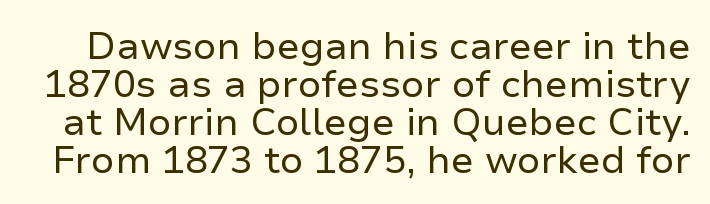
No word sits above an underline. This sample has the flowing, uneven cadence of proportional lettering. The type is set solid horizontally, with unmodified tracking. Classification — sans serif. Is there much room between lines? No — they nearly touch.
